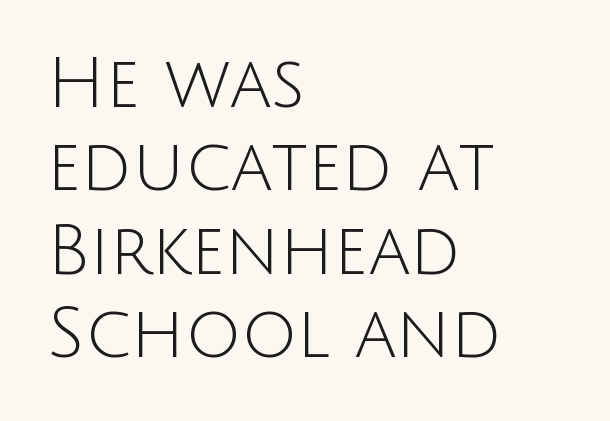
The gap between lines stays unmarked. Which margin do the lines hug? The left one — the right edge is uneven. The passage shown has conventional tracking throughout. This rendering employs a face without finishing strokes, i.e., a sans-serif. The letters stand upright; this is a roman face.
